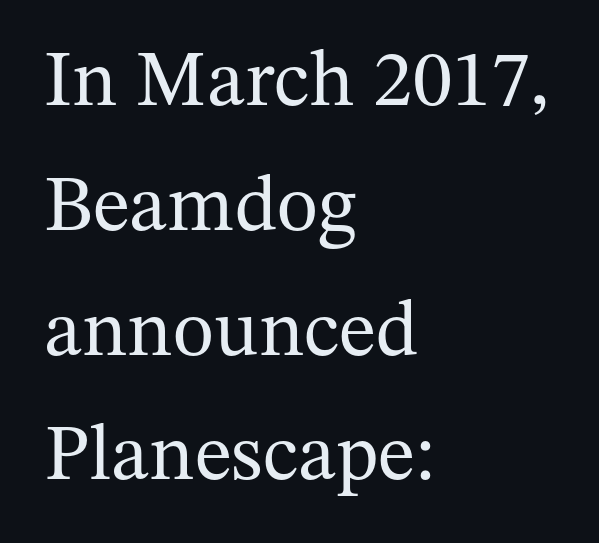
Q: Is the text bold? A: No.
Q: Is the text italic (slanted)? A: No, it is upright.
Q: Is the typeface a serif or a sans-serif typeface? A: Serif.
Q: Is the text underlined? A: No.
Q: How is the paragraph aligned? A: Left-aligned.
Q: Is the spacing between letters normal or unusually wide? A: Normal.
Q: Is the spacing between lines tight, normal or loose? A: Normal.
Q: Width (condensed, normal, or wide)? A: Normal.
Q: Stroke contrast? A: Medium.
Q: x-height? A: Medium.
Q: Monospaced? A: No.
